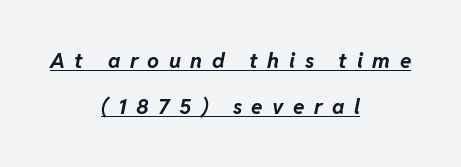
{"italic": "yes", "lean": "right", "slant_degrees": 11, "bold": "yes", "underline": "yes", "align": "center", "line_spacing": "loose", "line_spacing_ratio": 2.17, "letter_spacing": "wide", "letter_spacing_em": 0.45, "glyph_px": 21}
